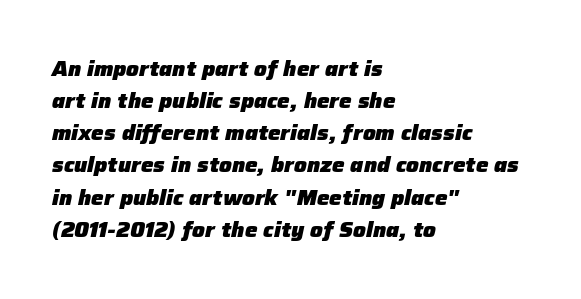
Q: Is the text bold? A: Yes.
Q: Is the text italic (slanted)? A: Yes, it leans right by about 12 degrees.
Q: Is the text underlined? A: No.
Q: How is the paragraph aligned? A: Left-aligned.
Q: Is the spacing between letters normal or unusually wide? A: Normal.
Q: Is the spacing between lines tight, normal or loose? A: Normal.
